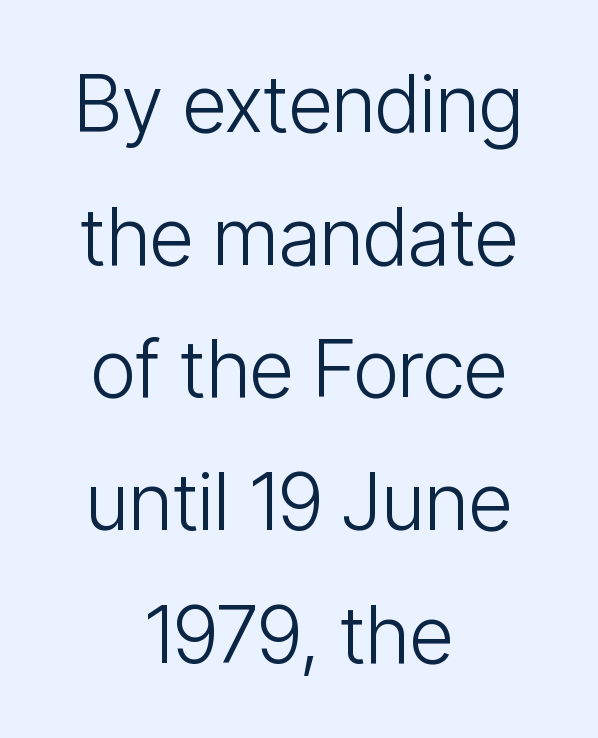
Q: Is the text bold? A: No.
Q: Is the text italic (slanted)? A: No, it is upright.
Q: Is the typeface a serif or a sans-serif typeface? A: Sans-serif.
Q: Is the text underlined? A: No.
Q: How is the paragraph aligned? A: Centered.
Q: Is the spacing between letters normal or unusually wide? A: Normal.
Q: Is the spacing between lines tight, normal or loose? A: Normal.
Q: Width (condensed, normal, or wide)? A: Condensed.
Q: Stroke contrast? A: Low.
Q: x-height? A: Medium.
Q: Monospaced? A: No.
